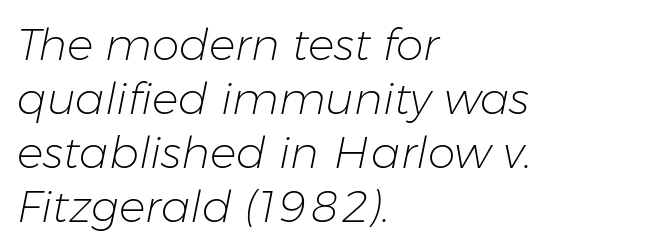
{"italic": "yes", "lean": "right", "slant_degrees": 11, "bold": "no", "weight": "light", "width": "normal", "stroke_contrast": "low", "x_height": "medium", "monospaced": "no", "underline": "no", "align": "left", "line_spacing_ratio": 1.23, "letter_spacing": "normal", "letter_spacing_em": 0.0, "glyph_px": 44}
